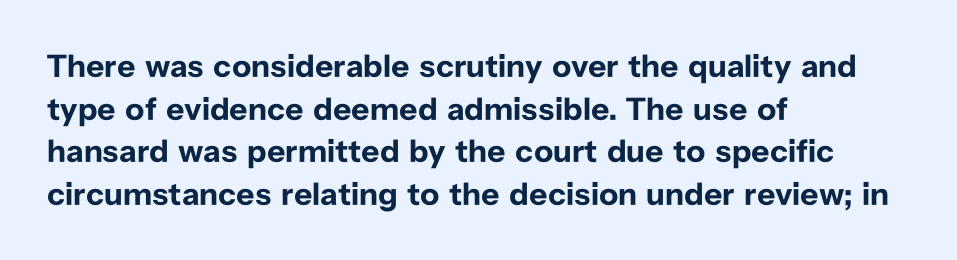
{"serif": "no", "italic": "no", "bold": "yes", "weight": "bold", "width": "normal", "stroke_contrast": "low", "x_height": "medium", "monospaced": "no", "underline": "no", "align": "left", "line_spacing": "normal", "line_spacing_ratio": 1.33, "letter_spacing": "normal", "letter_spacing_em": 0.0, "glyph_px": 32}
